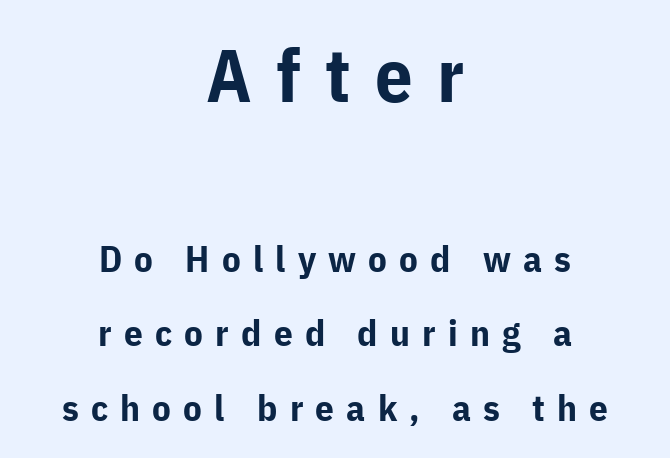
{"serif": "no", "italic": "no", "bold": "yes", "weight": "bold", "width": "normal", "stroke_contrast": "low", "x_height": "medium", "monospaced": "no", "underline": "no", "align": "center", "line_spacing": "loose", "line_spacing_ratio": 2.01, "letter_spacing": "wide", "letter_spacing_em": 0.33, "larger_block": "first", "size_ratio": 2.0, "glyph_px": 74}
